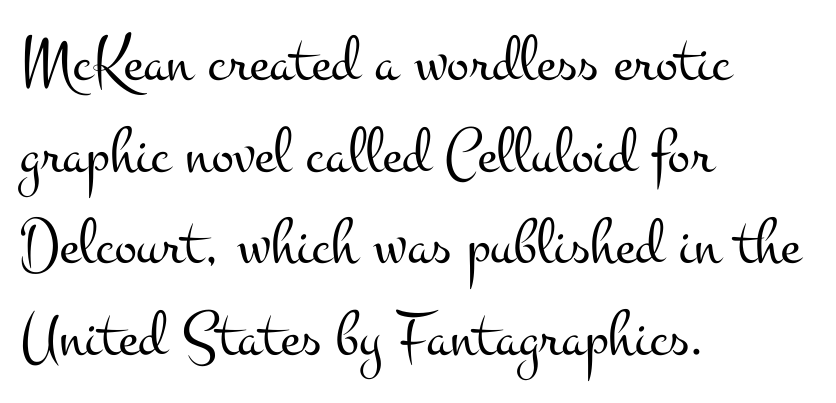
Q: Is the text bold? A: No.
Q: Is the text italic (slanted)? A: Yes.
Q: Is the typeface a serif or a sans-serif typeface? A: Serif.
Q: Is the text underlined? A: No.
Q: How is the paragraph aligned? A: Left-aligned.
Q: Is the spacing between letters normal or unusually wide? A: Normal.
Q: Is the spacing between lines tight, normal or loose? A: Normal.
Q: Width (condensed, normal, or wide)? A: Wide.
Q: Stroke contrast? A: Medium.
Q: x-height? A: Small.
Q: Monospaced? A: No.
